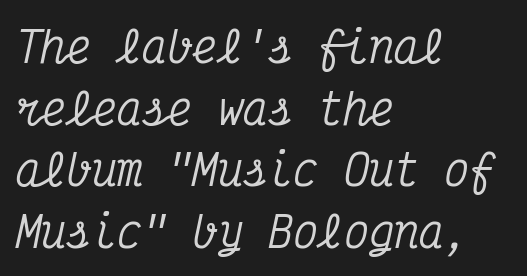
The image shows 42 px condensed serif type, italic (leaning right), monospaced; set left-aligned, normal line spacing (1.47x), normal letter spacing, not underlined; medium stroke contrast and a medium x-height.
